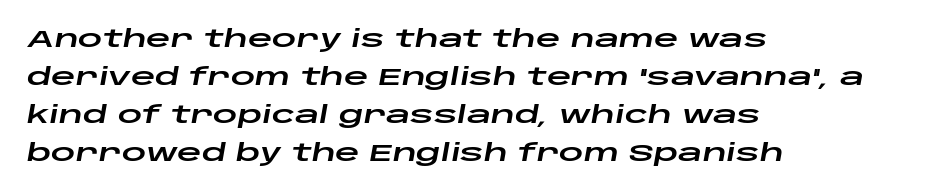
{"italic": "yes", "lean": "right", "slant_degrees": 10, "underline": "no", "align": "left", "line_spacing": "normal", "line_spacing_ratio": 1.59, "letter_spacing": "normal", "letter_spacing_em": 0.0, "glyph_px": 24}
